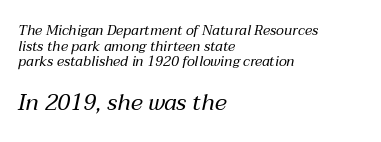
Q: Is the text bold? A: No.
Q: Is the text italic (slanted)? A: Yes, it leans right by about 12 degrees.
Q: Is the text underlined? A: No.
Q: How is the paragraph aligned? A: Left-aligned.
Q: Is the spacing between letters normal or unusually wide? A: Normal.
Q: Is the spacing between lines tight, normal or loose? A: Tight.
Q: Which block of text is set in a larger size, the first (top) or the second (bottom)? A: The second (bottom) one.
